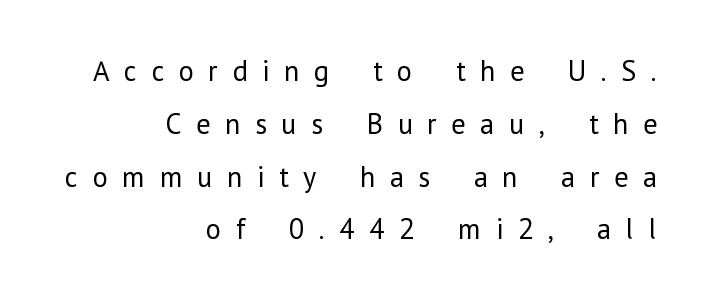
The image shows 29 px regular-weight sans-serif type, upright; set right-aligned, line spacing 1.82x, unusually wide letter spacing (+0.5 em), not underlined; low stroke contrast and a medium x-height.
